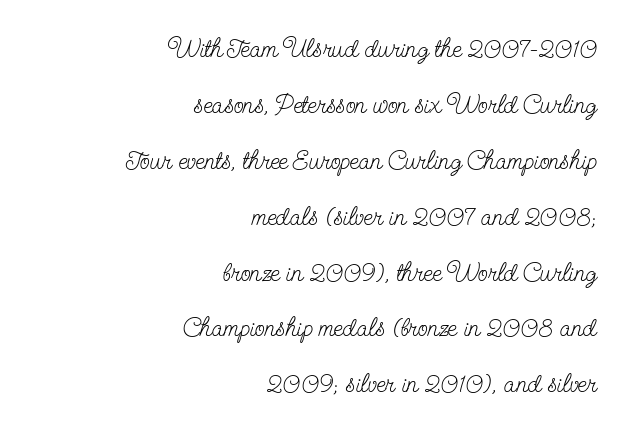
{"bold": "no", "underline": "no", "align": "right", "line_spacing": "loose", "line_spacing_ratio": 2.15, "letter_spacing": "normal", "letter_spacing_em": 0.0, "glyph_px": 26}
